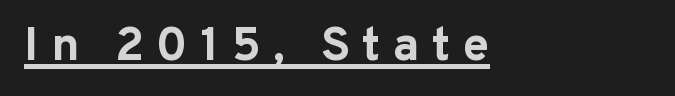
Q: Is the text bold? A: Yes.
Q: Is the text italic (slanted)? A: No, it is upright.
Q: Is the typeface a serif or a sans-serif typeface? A: Sans-serif.
Q: Is the text underlined? A: Yes.
Q: How is the paragraph aligned? A: Left-aligned.
Q: Is the spacing between letters normal or unusually wide? A: Unusually wide.
Q: Width (condensed, normal, or wide)? A: Normal.
Q: Stroke contrast? A: Low.
Q: x-height? A: Medium.
Q: Monospaced? A: No.
